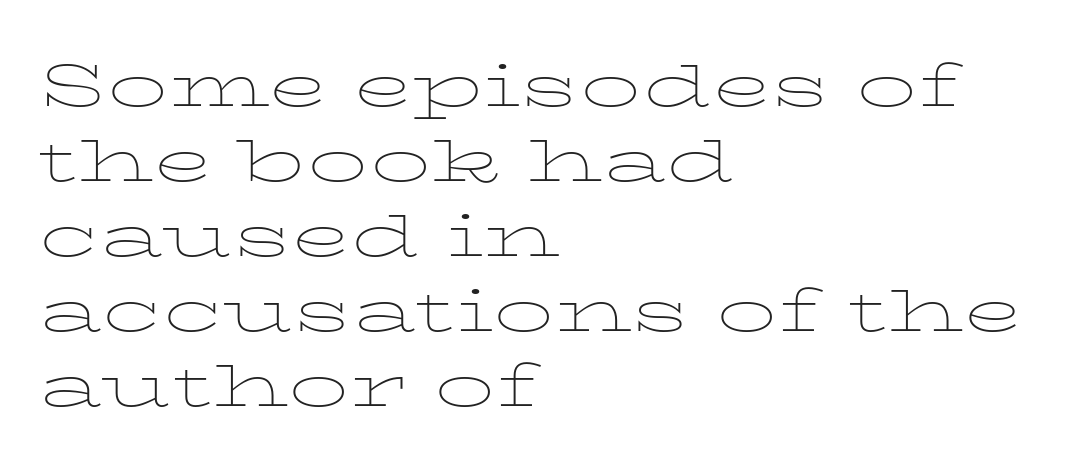
The image shows 60 px thin, wide serif type, upright; set left-aligned, normal line spacing (1.25x), normal letter spacing, not underlined; low stroke contrast and a medium x-height.
